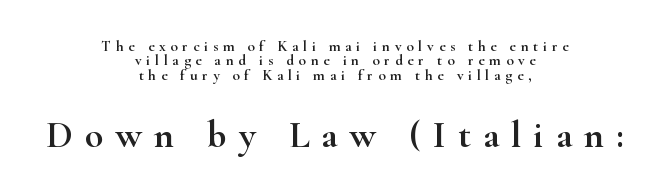
Q: Is the text italic (slanted)? A: No, it is upright.
Q: Is the typeface a serif or a sans-serif typeface? A: Serif.
Q: Is the text underlined? A: No.
Q: How is the paragraph aligned? A: Centered.
Q: Is the spacing between letters normal or unusually wide? A: Unusually wide.
Q: Is the spacing between lines tight, normal or loose? A: Tight.
Q: Which block of text is set in a larger size, the first (top) or the second (bottom)? A: The second (bottom) one.
Q: Width (condensed, normal, or wide)? A: Wide.
Q: Stroke contrast? A: High.
Q: x-height? A: Small.
Q: Monospaced? A: No.
